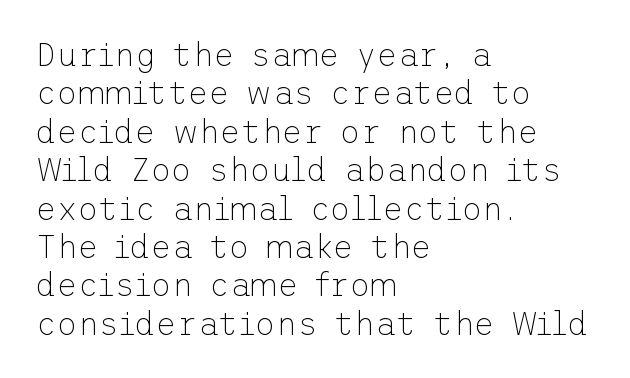
A classic flush-left, rag-right setting is used for this passage. The cut favours lightness, reaching ordinary text weight at its darkest. Descender tails drop into unmarked territory. The typeface chosen for these lines omits serifs.
